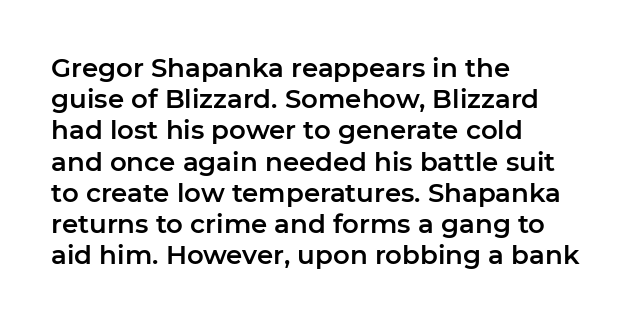
Q: Is the text italic (slanted)? A: No, it is upright.
Q: Is the text underlined? A: No.
Q: How is the paragraph aligned? A: Left-aligned.
Q: Is the spacing between letters normal or unusually wide? A: Normal.
